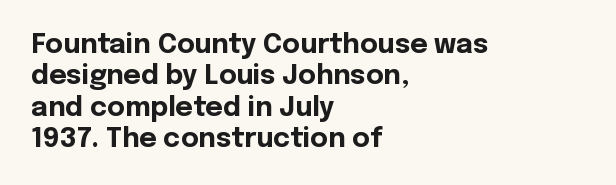
Q: Is the text bold? A: Yes.
Q: Is the text italic (slanted)? A: No, it is upright.
Q: Is the text underlined? A: No.
Q: How is the paragraph aligned? A: Left-aligned.
Q: Is the spacing between letters normal or unusually wide? A: Normal.
